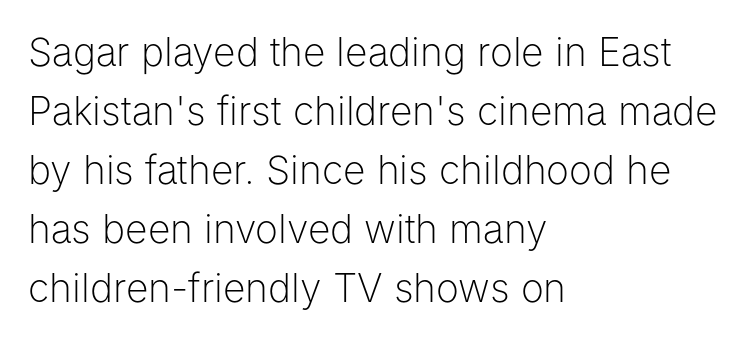
The image shows 39 px light sans-serif type, upright; set left-aligned, normal line spacing (1.51x), normal letter spacing, not underlined; low stroke contrast and a medium x-height.
